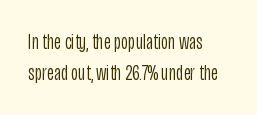
Q: Is the text bold? A: No.
Q: Is the text italic (slanted)? A: No, it is upright.
Q: Is the text underlined? A: No.
Q: How is the paragraph aligned? A: Left-aligned.
Q: Is the spacing between letters normal or unusually wide? A: Normal.
Q: Is the spacing between lines tight, normal or loose? A: Normal.
